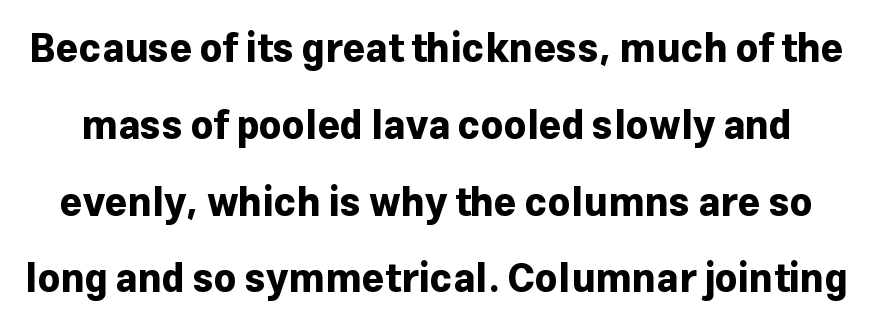
Q: Is the text bold? A: Yes.
Q: Is the text italic (slanted)? A: No, it is upright.
Q: Is the typeface a serif or a sans-serif typeface? A: Sans-serif.
Q: Is the text underlined? A: No.
Q: Is the spacing between letters normal or unusually wide? A: Normal.
Q: Is the spacing between lines tight, normal or loose? A: Loose.
Q: Width (condensed, normal, or wide)? A: Normal.
Q: Stroke contrast? A: Low.
Q: x-height? A: Medium.
Q: Monospaced? A: No.
